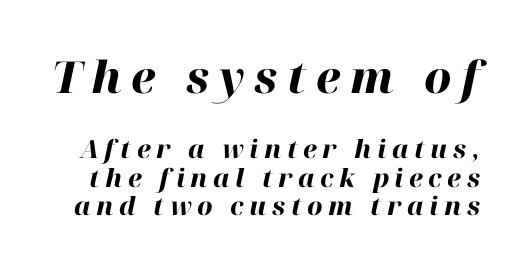
The image shows 44 px heavy type, italic (leaning right); set tight line spacing (1.15x), unusually wide letter spacing (+0.22 em), not underlined; the first (top) block is 1.76x larger; high stroke contrast and a medium x-height.
